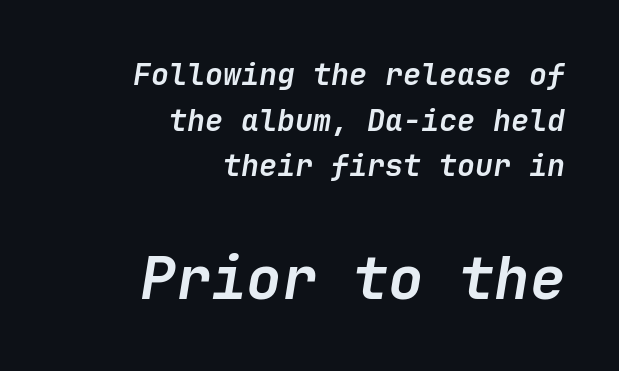
The image shows 59 px semibold type, italic (leaning right); set right-aligned, normal line spacing (1.52x), normal letter spacing, not underlined; the second (bottom) block is 1.97x larger; low stroke contrast and a medium x-height.
